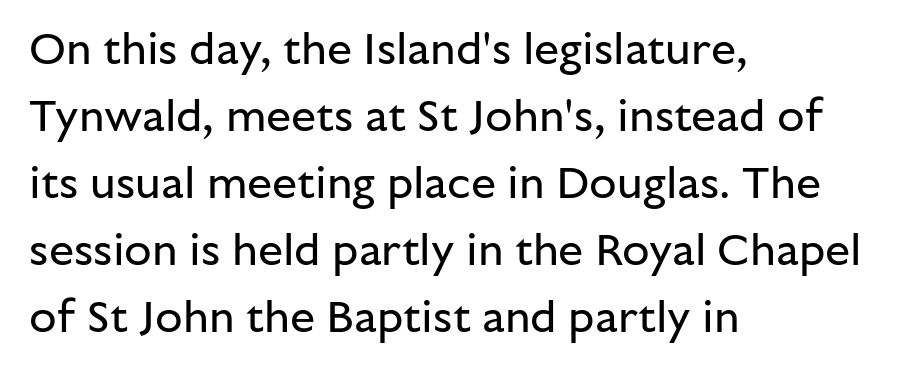
The image shows 45 px regular-weight sans-serif type, upright; set left-aligned, normal line spacing (1.49x), normal letter spacing, not underlined; low stroke contrast and a medium x-height.
